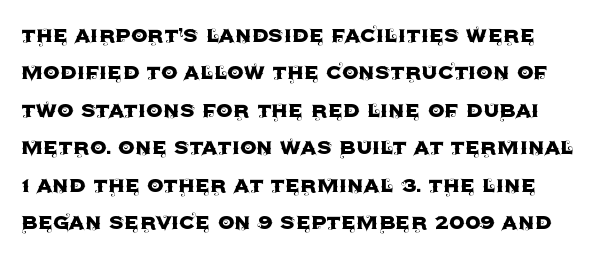
{"italic": "no", "underline": "no", "line_spacing": "normal", "line_spacing_ratio": 1.44, "letter_spacing": "normal", "letter_spacing_em": 0.0, "glyph_px": 26}
